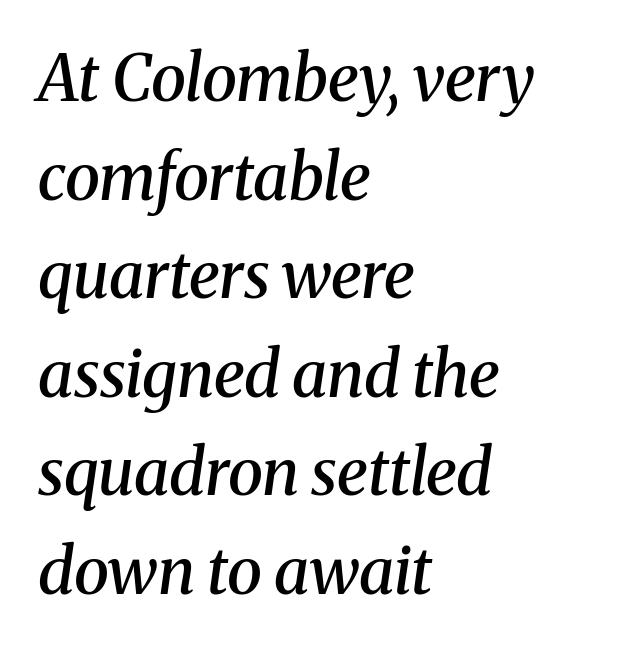
Q: Is the text bold? A: Semi-bold.
Q: Is the text italic (slanted)? A: Yes, it leans right by about 8 degrees.
Q: Is the typeface a serif or a sans-serif typeface? A: Serif.
Q: Is the text underlined? A: No.
Q: How is the paragraph aligned? A: Left-aligned.
Q: Is the spacing between letters normal or unusually wide? A: Normal.
Q: Is the spacing between lines tight, normal or loose? A: Normal.
Q: Width (condensed, normal, or wide)? A: Normal.
Q: Stroke contrast? A: Medium.
Q: x-height? A: Medium.
Q: Monospaced? A: No.
